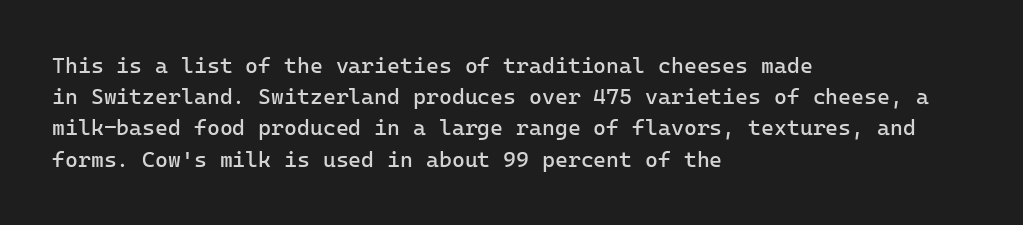
{"italic": "no", "bold": "no", "underline": "no", "align": "left", "line_spacing": "normal", "line_spacing_ratio": 1.42, "letter_spacing": "normal", "letter_spacing_em": 0.0, "glyph_px": 22}
